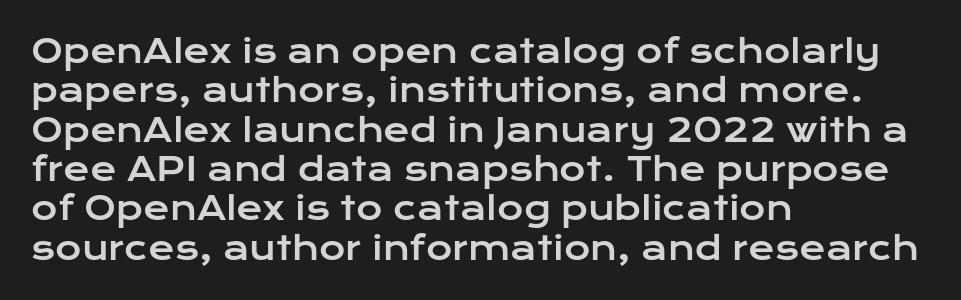
{"serif": "no", "italic": "no", "width": "wide", "stroke_contrast": "low", "x_height": "medium", "monospaced": "no", "underline": "no", "align": "left", "line_spacing_ratio": 1.23, "letter_spacing": "normal", "letter_spacing_em": 0.0, "glyph_px": 32}
